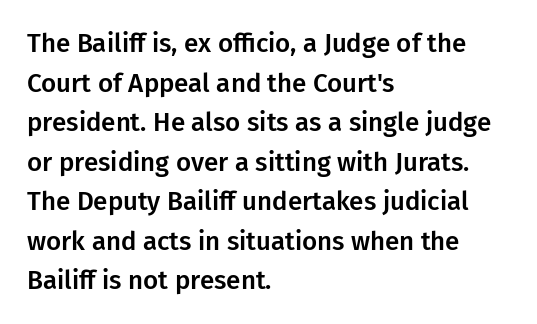
Interline gaps are of average width in this sample. The type sits square on the baseline with zero lean. Just letters on the line, the space beneath them empty. Students, note that the glyphs here touch the page at normal intervals. The rendering anchors every line to the left-hand side.
